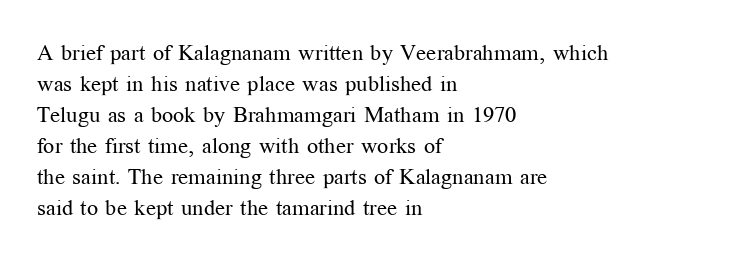
{"italic": "no", "bold": "no", "underline": "no", "align": "left", "line_spacing": "normal", "line_spacing_ratio": 1.41, "letter_spacing": "normal", "letter_spacing_em": 0.0, "glyph_px": 22}
